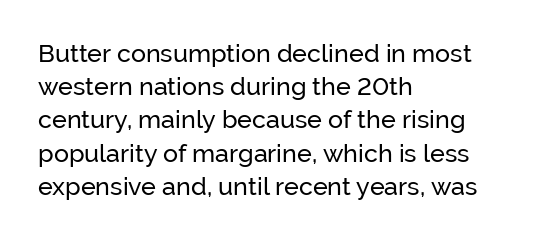
Q: Is the text italic (slanted)? A: No, it is upright.
Q: Is the text underlined? A: No.
Q: How is the paragraph aligned? A: Left-aligned.
Q: Is the spacing between letters normal or unusually wide? A: Normal.
Q: Is the spacing between lines tight, normal or loose? A: Normal.
